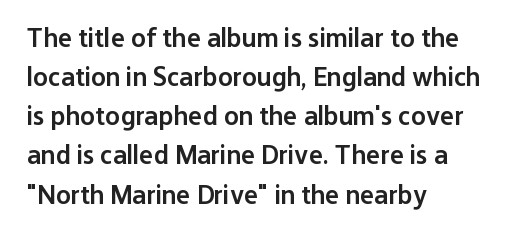
Horizontal alignment here is leftward, the default for most running prose. Semibold letterforms, between regular and bold. Each row of text sits above clean, open space. In terms of posture, this sample is upright. Rows of type keep a routine distance in the vertical direction.
